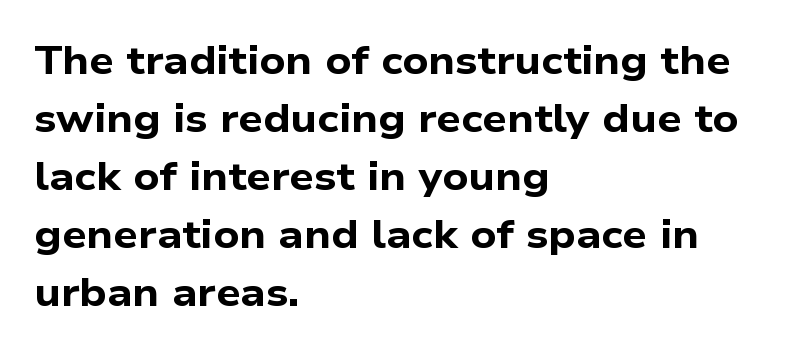
Q: Is the text bold? A: Yes.
Q: Is the typeface a serif or a sans-serif typeface? A: Sans-serif.
Q: Is the text underlined? A: No.
Q: How is the paragraph aligned? A: Left-aligned.
Q: Is the spacing between letters normal or unusually wide? A: Normal.
Q: Is the spacing between lines tight, normal or loose? A: Normal.
Q: Width (condensed, normal, or wide)? A: Wide.
Q: Stroke contrast? A: Low.
Q: x-height? A: Medium.
Q: Monospaced? A: No.
